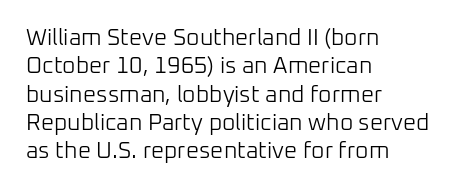
Nobody touched the tracking dial on this one. Visually the block forms a straight wall on the left and a jagged coastline on the right. Posture: upright roman. Beneath every word, the page is bare.
